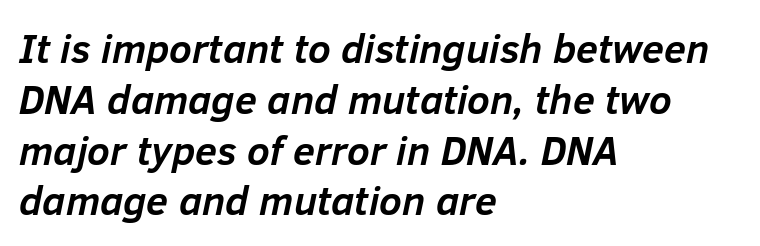
{"italic": "yes", "lean": "right", "slant_degrees": 12, "bold": "yes", "weight": "semibold", "width": "normal", "stroke_contrast": "low", "x_height": "medium", "monospaced": "no", "underline": "no", "align": "left", "line_spacing": "normal", "line_spacing_ratio": 1.27, "letter_spacing": "normal", "letter_spacing_em": 0.0, "glyph_px": 40}
